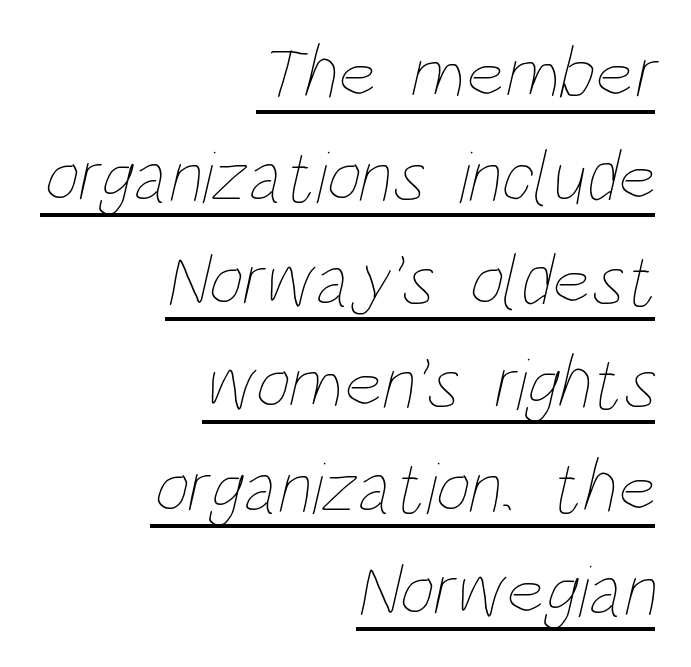
Q: Is the text bold? A: No.
Q: Is the text underlined? A: Yes.
Q: How is the paragraph aligned? A: Right-aligned.
Q: Is the spacing between letters normal or unusually wide? A: Normal.
Q: Is the spacing between lines tight, normal or loose? A: Normal.
Q: Width (condensed, normal, or wide)? A: Condensed.
Q: Stroke contrast? A: Low.
Q: x-height? A: Large.
Q: Monospaced? A: No.
